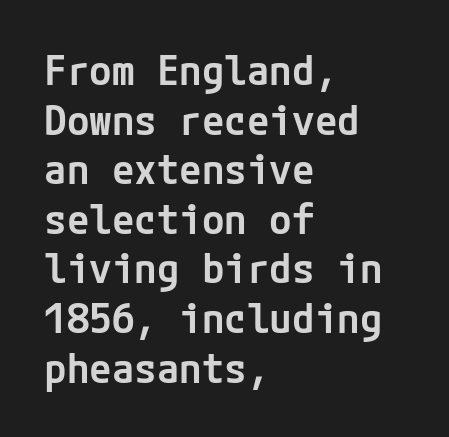
The image shows 41 px semibold sans-serif type, upright; set left-aligned, line spacing 1.21x, normal letter spacing, not underlined; low stroke contrast and a medium x-height.
